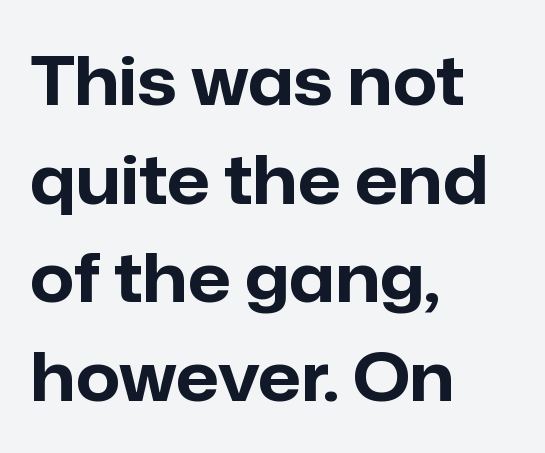
{"serif": "no", "italic": "no", "bold": "yes", "weight": "bold", "width": "normal", "stroke_contrast": "low", "x_height": "medium", "monospaced": "no", "underline": "no", "align": "left", "line_spacing": "normal", "line_spacing_ratio": 1.45, "letter_spacing": "normal", "letter_spacing_em": 0.0, "glyph_px": 68}
